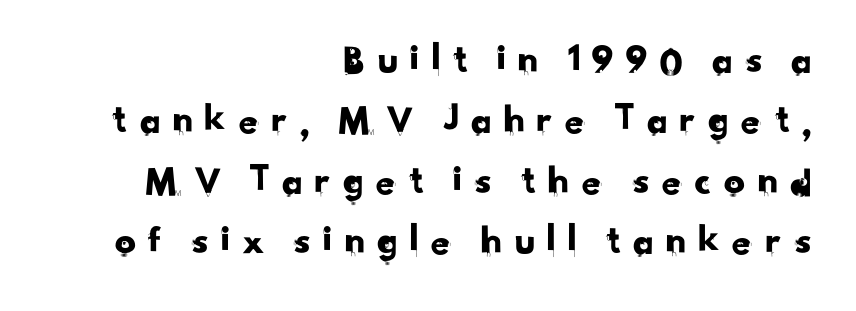
Q: Is the typeface a serif or a sans-serif typeface? A: Sans-serif.
Q: Is the text underlined? A: No.
Q: How is the paragraph aligned? A: Right-aligned.
Q: Is the spacing between letters normal or unusually wide? A: Unusually wide.
Q: Is the spacing between lines tight, normal or loose? A: Normal.
Q: Width (condensed, normal, or wide)? A: Normal.
Q: Stroke contrast? A: Low.
Q: x-height? A: Small.
Q: Monospaced? A: No.
